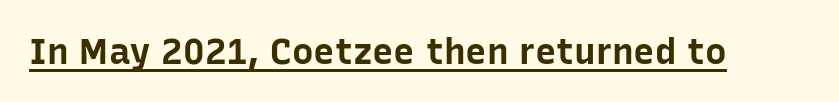
The sample's only ornament is a line tracing under the words. Regarding serifs, this sample does without them. Is the type bold? Yes — the strokes are clearly thick and heavy. The letterforms sit shoulder to shoulder at normal distance. Every character sits straight up, as roman type does.
